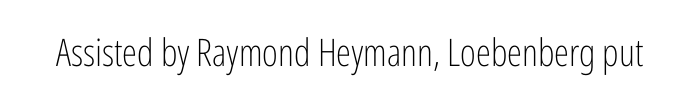
{"serif": "no", "italic": "no", "bold": "no", "weight": "light", "width": "condensed", "stroke_contrast": "low", "x_height": "medium", "monospaced": "no", "underline": "no", "letter_spacing": "normal", "letter_spacing_em": 0.0, "glyph_px": 38}
